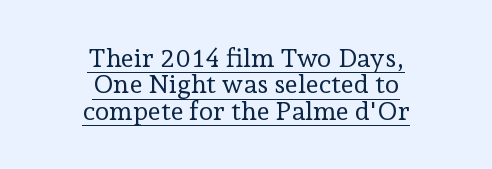
A centered setting, common on invitations and titles, is used for this passage. The weight would be labelled regular, book, light, or lighter still. The string is rendered with underlining switched on. The letterforms sit shoulder to shoulder at normal distance.
